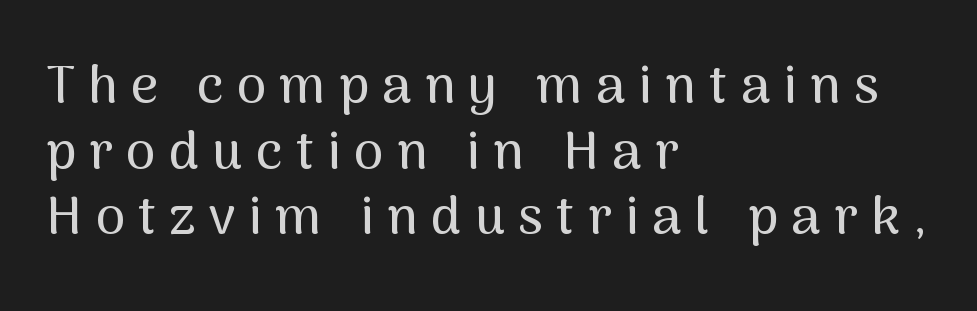
Q: Is the text italic (slanted)? A: No, it is upright.
Q: Is the typeface a serif or a sans-serif typeface? A: Sans-serif.
Q: Is the text underlined? A: No.
Q: How is the paragraph aligned? A: Left-aligned.
Q: Is the spacing between letters normal or unusually wide? A: Unusually wide.
Q: Width (condensed, normal, or wide)? A: Normal.
Q: Stroke contrast? A: Medium.
Q: x-height? A: Medium.
Q: Monospaced? A: No.
